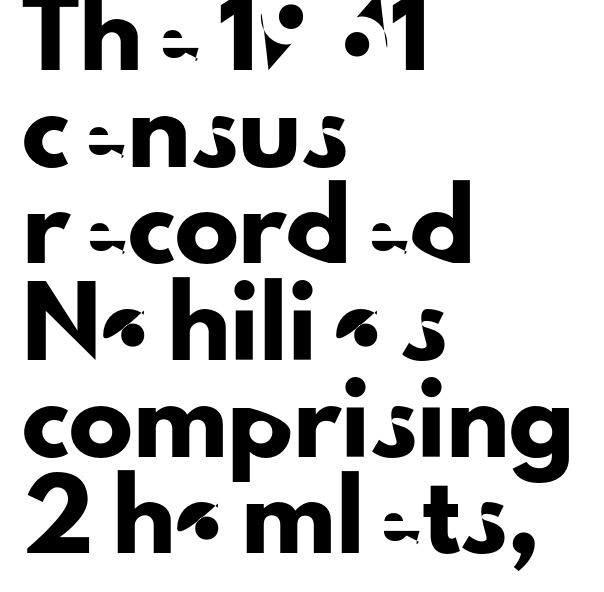
{"serif": "no", "italic": "no", "width": "normal", "stroke_contrast": "low", "x_height": "small", "monospaced": "no", "underline": "no", "align": "left", "line_spacing": "normal", "line_spacing_ratio": 1.51, "letter_spacing": "normal", "letter_spacing_em": 0.0, "glyph_px": 64}
